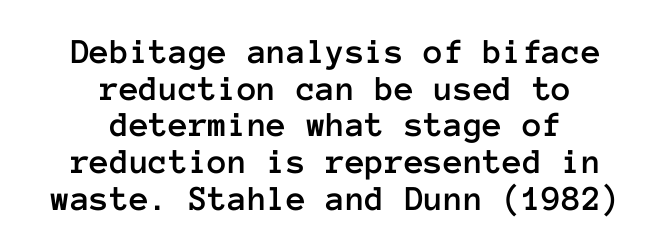
{"italic": "no", "width": "normal", "stroke_contrast": "low", "x_height": "medium", "monospaced": "yes", "underline": "no", "align": "center", "line_spacing": "tight", "line_spacing_ratio": 1.02, "letter_spacing": "normal", "letter_spacing_em": 0.0, "glyph_px": 36}
